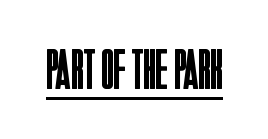
The image shows 57 px regular-weight, condensed sans-serif type, upright; set normal letter spacing, underlined; low stroke contrast and a large x-height.
